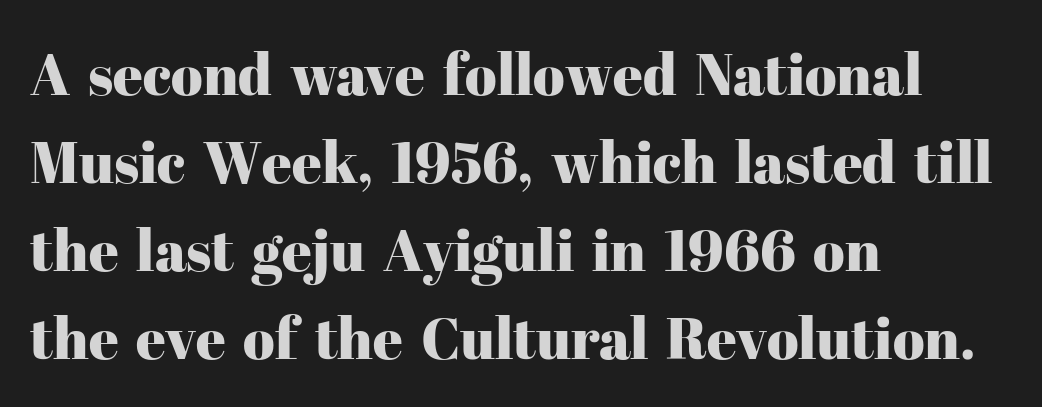
Q: Is the text italic (slanted)? A: No, it is upright.
Q: Is the typeface a serif or a sans-serif typeface? A: Serif.
Q: Is the text underlined? A: No.
Q: How is the paragraph aligned? A: Left-aligned.
Q: Is the spacing between letters normal or unusually wide? A: Normal.
Q: Is the spacing between lines tight, normal or loose? A: Normal.
Q: Width (condensed, normal, or wide)? A: Normal.
Q: Stroke contrast? A: High.
Q: x-height? A: Medium.
Q: Monospaced? A: No.
